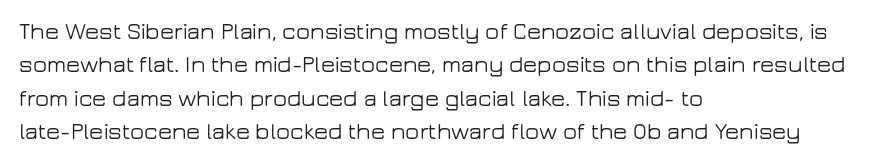
{"italic": "no", "underline": "no", "align": "left", "line_spacing": "normal", "line_spacing_ratio": 1.45, "letter_spacing": "normal", "letter_spacing_em": 0.0, "glyph_px": 23}
